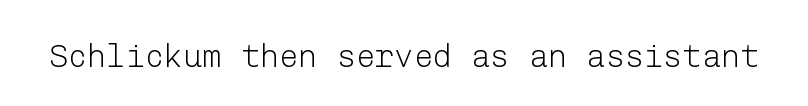
Q: Is the text bold? A: No.
Q: Is the text italic (slanted)? A: No, it is upright.
Q: Is the typeface a serif or a sans-serif typeface? A: Sans-serif.
Q: Is the text underlined? A: No.
Q: Is the spacing between letters normal or unusually wide? A: Normal.
Q: Width (condensed, normal, or wide)? A: Normal.
Q: Stroke contrast? A: Low.
Q: x-height? A: Medium.
